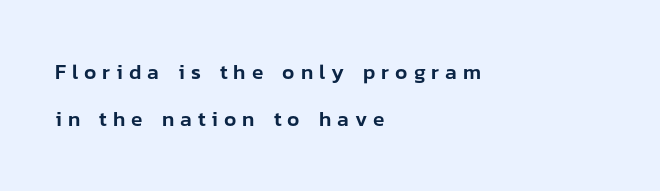
Interline gaps are noticeably wide in this sample. This is the regular roman posture of the typeface. Horizontal alignment here is leftward, the default for most running prose. Look at the tracking — it's clearly loosened, letters drifting apart. The area under the type is left untouched.
